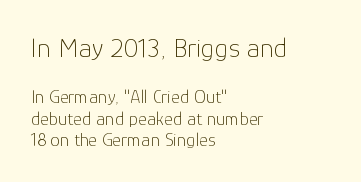
{"serif": "no", "italic": "no", "bold": "no", "weight": "thin", "width": "normal", "stroke_contrast": "low", "x_height": "medium", "monospaced": "no", "underline": "no", "align": "left", "line_spacing": "tight", "line_spacing_ratio": 1.13, "letter_spacing": "normal", "letter_spacing_em": 0.0, "larger_block": "first", "size_ratio": 1.47, "glyph_px": 28}
